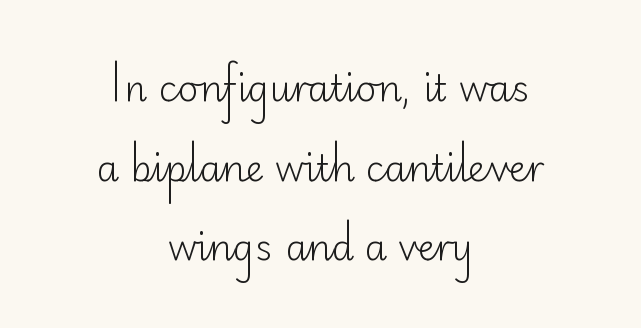
Q: Is the text bold? A: No.
Q: Is the text italic (slanted)? A: No, it is upright.
Q: Is the typeface a serif or a sans-serif typeface? A: Sans-serif.
Q: Is the text underlined? A: No.
Q: How is the paragraph aligned? A: Centered.
Q: Is the spacing between letters normal or unusually wide? A: Normal.
Q: Is the spacing between lines tight, normal or loose? A: Loose.
Q: Width (condensed, normal, or wide)? A: Normal.
Q: Stroke contrast? A: Low.
Q: x-height? A: Small.
Q: Monospaced? A: No.
